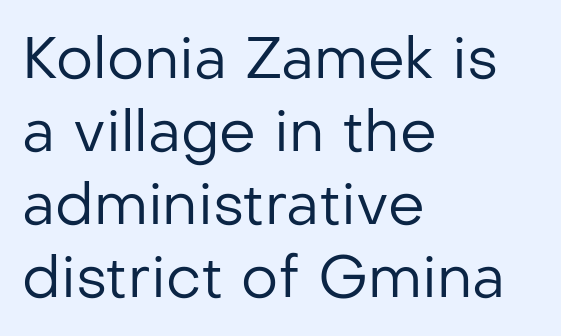
Q: Is the text bold? A: No.
Q: Is the text italic (slanted)? A: No, it is upright.
Q: Is the typeface a serif or a sans-serif typeface? A: Sans-serif.
Q: Is the text underlined? A: No.
Q: How is the paragraph aligned? A: Left-aligned.
Q: Is the spacing between letters normal or unusually wide? A: Normal.
Q: Is the spacing between lines tight, normal or loose? A: Normal.
Q: Width (condensed, normal, or wide)? A: Normal.
Q: Stroke contrast? A: Low.
Q: x-height? A: Medium.
Q: Monospaced? A: No.
